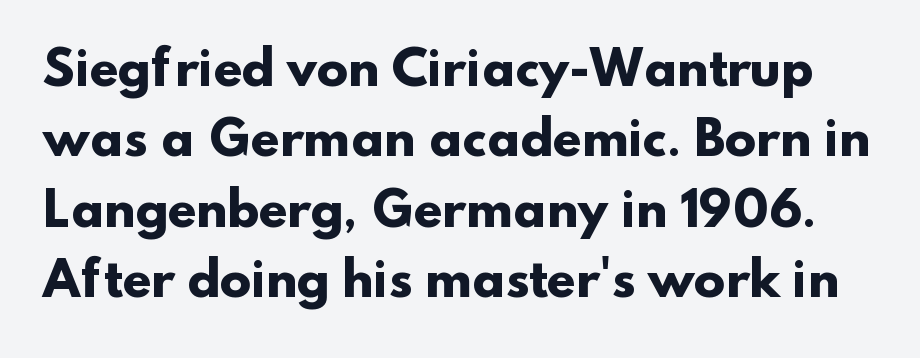
Check where the strokes stop: nothing finishes them off — pure sans. Is the type bold? Yes — the strokes are clearly thick and heavy. Compared with typical paragraphs, the rows here are spaced about the same. Has an underline been added? It has not. Each word holds together tightly as a unit, with standard inter-letter gaps. Note the varied advance widths — an 'i' is clearly narrower than an 'm'.
